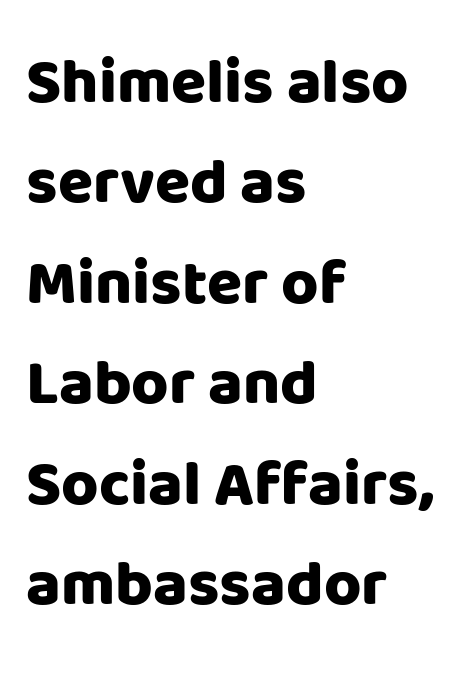
Q: Is the text bold? A: Yes.
Q: Is the text italic (slanted)? A: No, it is upright.
Q: Is the typeface a serif or a sans-serif typeface? A: Sans-serif.
Q: Is the text underlined? A: No.
Q: How is the paragraph aligned? A: Left-aligned.
Q: Is the spacing between letters normal or unusually wide? A: Normal.
Q: Is the spacing between lines tight, normal or loose? A: Normal.
Q: Width (condensed, normal, or wide)? A: Normal.
Q: Stroke contrast? A: Low.
Q: x-height? A: Large.
Q: Monospaced? A: No.
